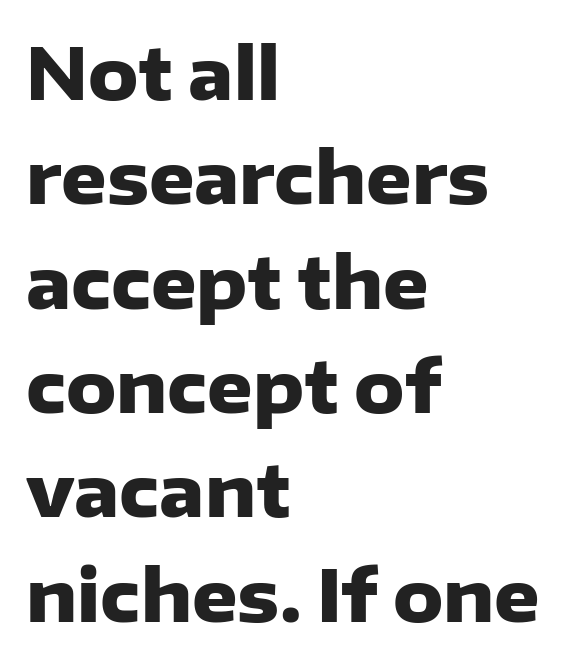
Each line starts at the same left margin while the right side varies. The passage shown has conventional tracking throughout. The letters carry no serifs — their stems end cleanly without finishing strokes. The lettering stays uniformly vertical, giving the passage a roman look. Does the weight exceed regular? Yes, all the way to bold. Is this a fixed-width face? No — the glyphs have proportional, varying widths.
